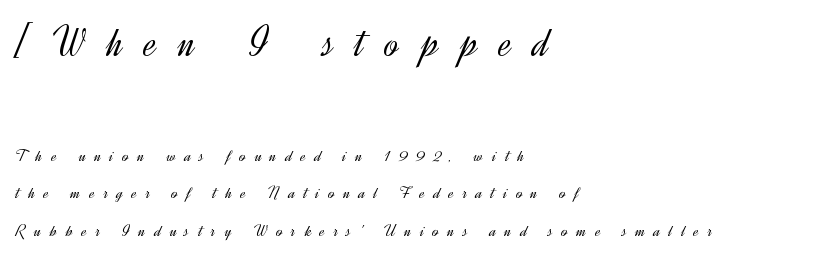
{"serif": "no", "bold": "no", "weight": "light", "width": "normal", "x_height": "small", "monospaced": "no", "underline": "no", "align": "left", "line_spacing": "loose", "line_spacing_ratio": 2.1, "letter_spacing": "wide", "letter_spacing_em": 0.49, "larger_block": "first", "size_ratio": 2.44, "glyph_px": 44}
